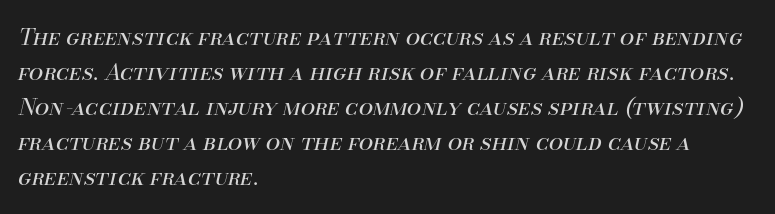
{"italic": "yes", "lean": "right", "slant_degrees": 13, "bold": "no", "underline": "no", "align": "left", "line_spacing": "normal", "line_spacing_ratio": 1.52, "letter_spacing": "normal", "letter_spacing_em": 0.0, "glyph_px": 23}
